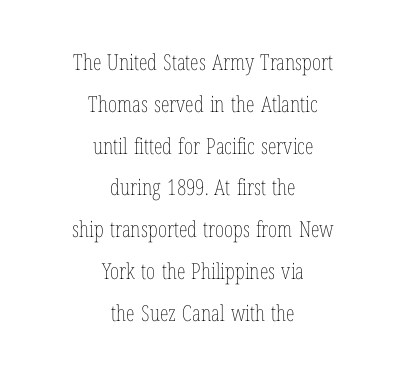
Q: Is the text bold? A: No.
Q: Is the text italic (slanted)? A: No, it is upright.
Q: Is the text underlined? A: No.
Q: How is the paragraph aligned? A: Centered.
Q: Is the spacing between letters normal or unusually wide? A: Normal.
Q: Is the spacing between lines tight, normal or loose? A: Loose.
